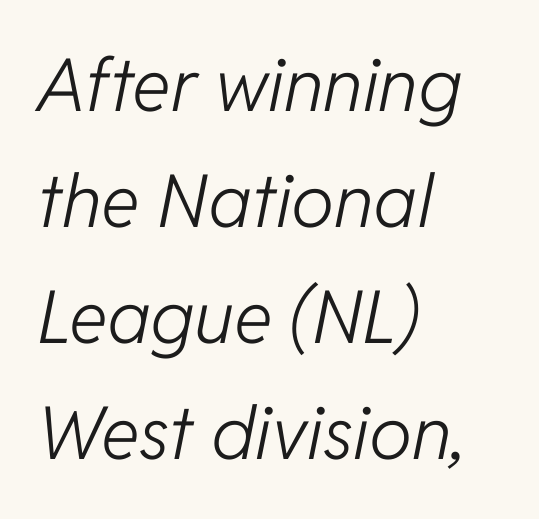
The image shows 73 px light type, italic (leaning right); set left-aligned, normal line spacing (1.59x), normal letter spacing, not underlined; low stroke contrast and a medium x-height.
